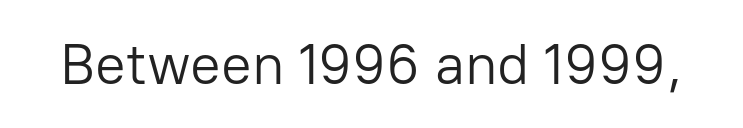
{"serif": "no", "italic": "no", "bold": "no", "weight": "light", "width": "normal", "stroke_contrast": "low", "x_height": "medium", "monospaced": "no", "underline": "no", "letter_spacing": "normal", "letter_spacing_em": 0.0, "glyph_px": 57}
